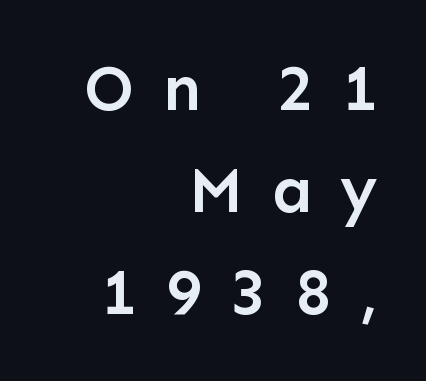
Q: Is the text bold? A: Semi-bold.
Q: Is the text italic (slanted)? A: No, it is upright.
Q: Is the typeface a serif or a sans-serif typeface? A: Sans-serif.
Q: Is the text underlined? A: No.
Q: How is the paragraph aligned? A: Right-aligned.
Q: Is the spacing between letters normal or unusually wide? A: Unusually wide.
Q: Is the spacing between lines tight, normal or loose? A: Normal.
Q: Width (condensed, normal, or wide)? A: Normal.
Q: Stroke contrast? A: Low.
Q: x-height? A: Medium.
Q: Monospaced? A: No.
